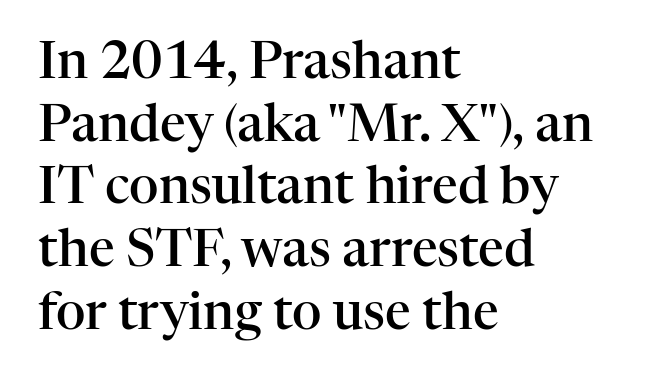
Q: Is the text bold? A: Semi-bold.
Q: Is the text italic (slanted)? A: No, it is upright.
Q: Is the typeface a serif or a sans-serif typeface? A: Serif.
Q: Is the text underlined? A: No.
Q: How is the paragraph aligned? A: Left-aligned.
Q: Is the spacing between letters normal or unusually wide? A: Normal.
Q: Width (condensed, normal, or wide)? A: Normal.
Q: Stroke contrast? A: High.
Q: x-height? A: Medium.
Q: Monospaced? A: No.
